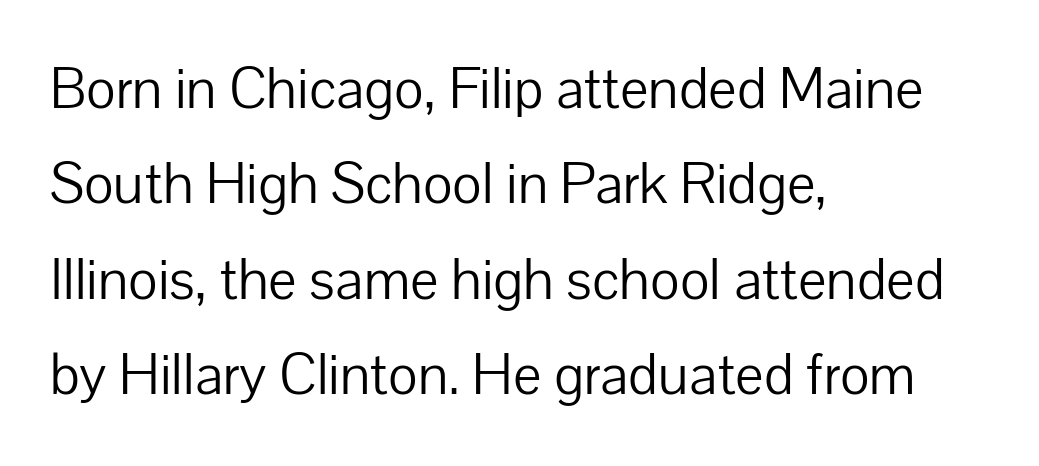
Q: Is the text bold? A: No.
Q: Is the text italic (slanted)? A: No, it is upright.
Q: Is the typeface a serif or a sans-serif typeface? A: Sans-serif.
Q: Is the text underlined? A: No.
Q: How is the paragraph aligned? A: Left-aligned.
Q: Is the spacing between letters normal or unusually wide? A: Normal.
Q: Is the spacing between lines tight, normal or loose? A: Normal.
Q: Width (condensed, normal, or wide)? A: Normal.
Q: Stroke contrast? A: Low.
Q: x-height? A: Medium.
Q: Monospaced? A: No.
